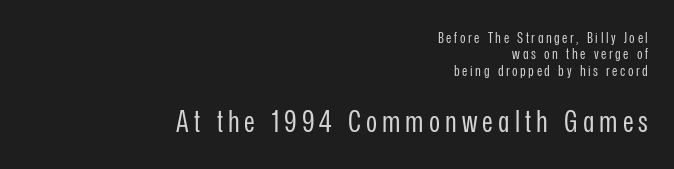
Q: Is the text bold? A: No.
Q: Is the text italic (slanted)? A: No, it is upright.
Q: Is the typeface a serif or a sans-serif typeface? A: Sans-serif.
Q: Is the text underlined? A: No.
Q: How is the paragraph aligned? A: Right-aligned.
Q: Is the spacing between lines tight, normal or loose? A: Tight.
Q: Which block of text is set in a larger size, the first (top) or the second (bottom)? A: The second (bottom) one.
Q: Width (condensed, normal, or wide)? A: Condensed.
Q: Stroke contrast? A: Low.
Q: x-height? A: Medium.
Q: Monospaced? A: No.
